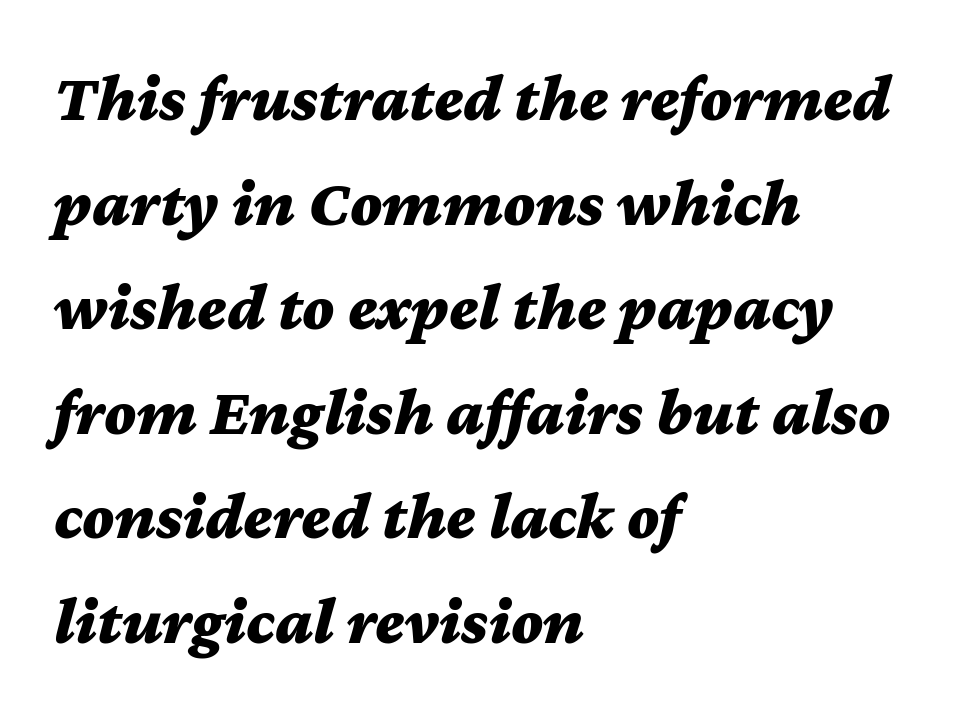
Q: Is the text bold? A: Yes.
Q: Is the text italic (slanted)? A: Yes, it leans right by about 12 degrees.
Q: Is the text underlined? A: No.
Q: How is the paragraph aligned? A: Left-aligned.
Q: Is the spacing between letters normal or unusually wide? A: Normal.
Q: Is the spacing between lines tight, normal or loose? A: Normal.
Q: Width (condensed, normal, or wide)? A: Wide.
Q: Stroke contrast? A: Medium.
Q: x-height? A: Medium.
Q: Monospaced? A: No.
